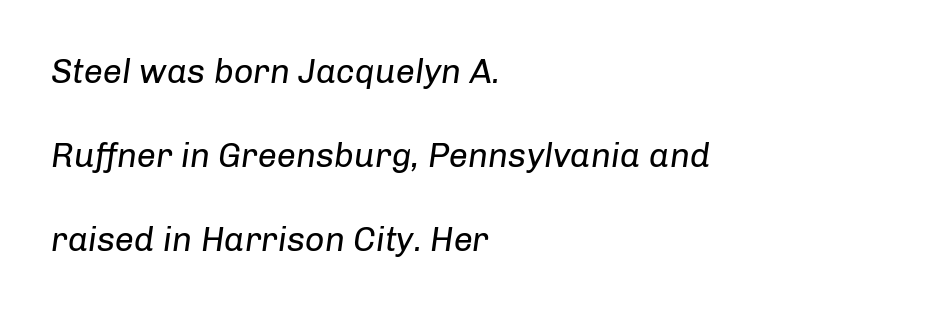
{"italic": "yes", "lean": "right", "slant_degrees": 8, "bold": "no", "weight": "regular", "width": "normal", "stroke_contrast": "low", "x_height": "medium", "monospaced": "no", "underline": "no", "align": "left", "line_spacing": "loose", "line_spacing_ratio": 2.47, "letter_spacing": "normal", "letter_spacing_em": 0.0, "glyph_px": 34}
